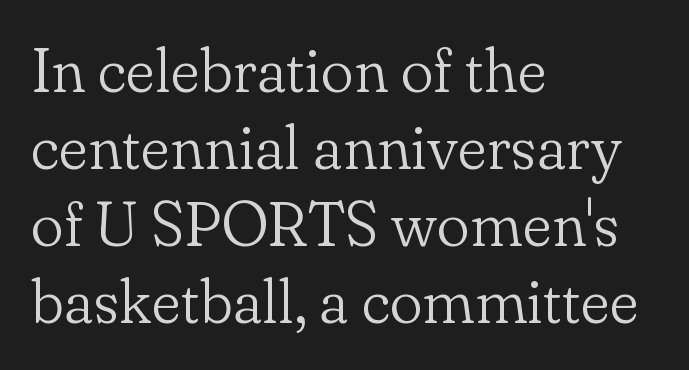
The image shows 62 px light serif type, upright; set left-aligned, line spacing 1.24x, normal letter spacing, not underlined; low stroke contrast and a small x-height.
